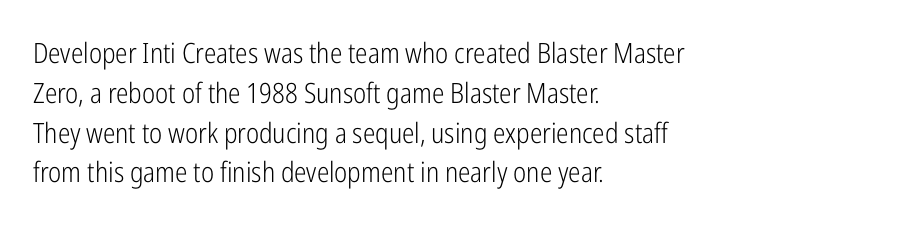
Q: Is the text bold? A: No.
Q: Is the text italic (slanted)? A: No, it is upright.
Q: Is the typeface a serif or a sans-serif typeface? A: Sans-serif.
Q: Is the text underlined? A: No.
Q: How is the paragraph aligned? A: Left-aligned.
Q: Is the spacing between letters normal or unusually wide? A: Normal.
Q: Is the spacing between lines tight, normal or loose? A: Normal.
Q: Width (condensed, normal, or wide)? A: Condensed.
Q: Stroke contrast? A: Low.
Q: x-height? A: Medium.
Q: Monospaced? A: No.
